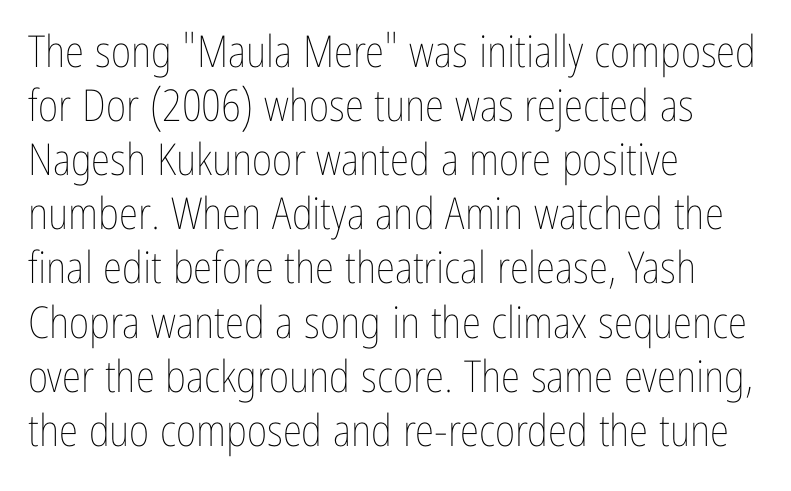
Proportional: the letters do not fall into vertical columns. The passage shown is not underscored anywhere. These lines keep a tight, regular rhythm from letter to letter. A roman cut, with each character standing at attention.
